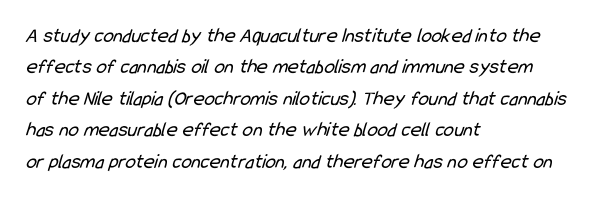
The image shows 21 px text type; set left-aligned, normal line spacing (1.5x), normal letter spacing, not underlined.
